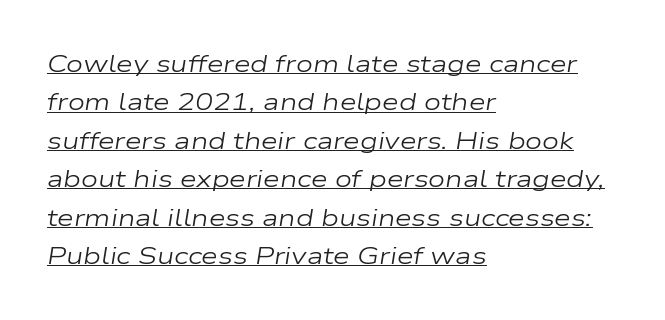
The rendering anchors every line to the left-hand side. Is the stroke heavy? The answer is a plain regular-or-lighter. Is the letter spacing exaggerated? No — it looks like the ordinary default. If you measured baseline to baseline, you'd find a middling distance. An italicized treatment has been applied to the whole sample.
